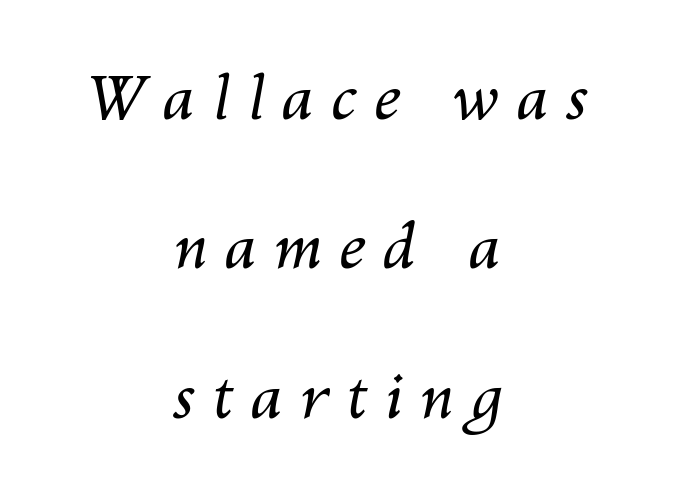
The image shows 62 px regular-weight type, italic (leaning right); set centered, loose line spacing (2.41x), unusually wide letter spacing (+0.27 em), not underlined; medium stroke contrast and a medium x-height.
